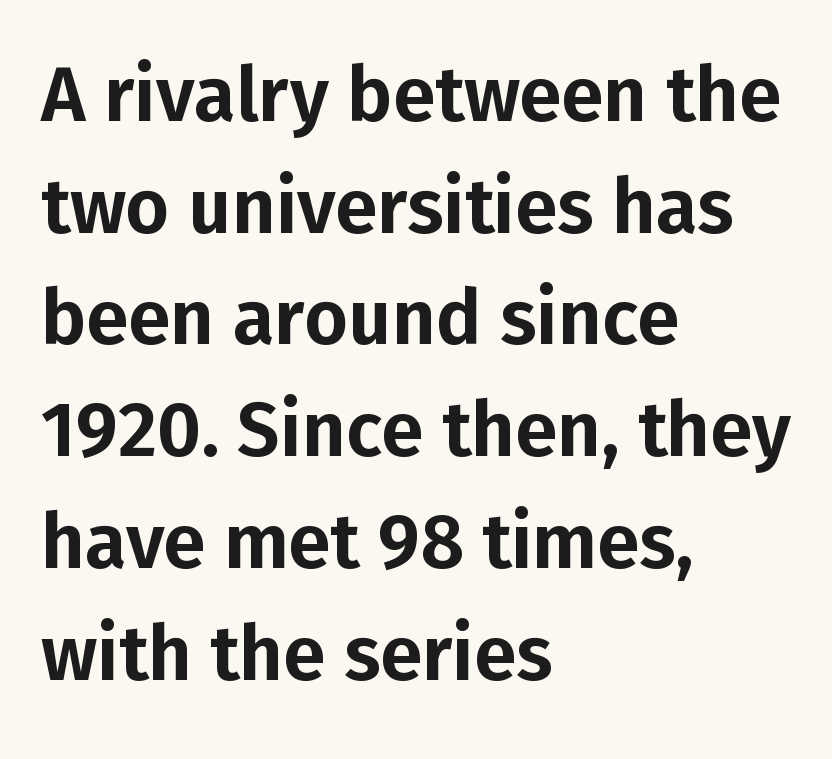
The image shows 76 px sans-serif type, upright; set left-aligned, normal line spacing (1.47x), normal letter spacing, not underlined; low stroke contrast and a medium x-height.
